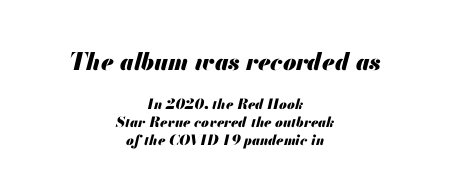
The type is set solid horizontally, with unmodified tracking. The face used here has a pronounced slope to its letters. Which margin do the lines hug? Neither — every line sits in the middle. The passage shown is emphatically bold.
